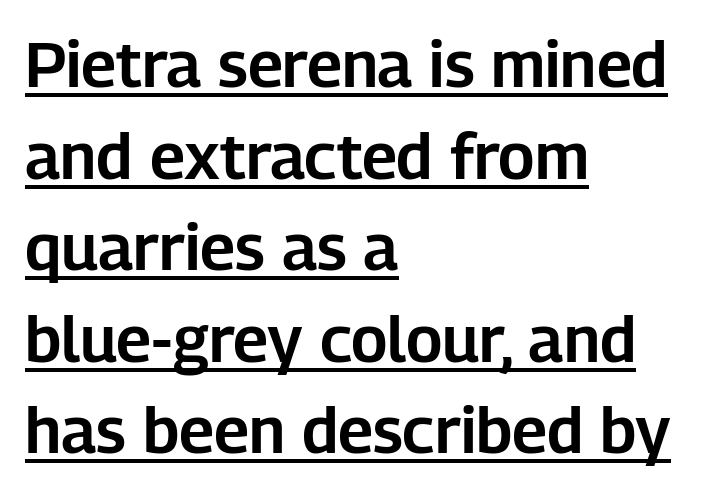
The designer went with a sans here, leaving each stem footless. The letters advance in unequal steps, a hallmark of proportional type. Leading: standard. The letters stand upright; this is a roman face. Line beginnings align vertically; line endings do not. This rendering features underlined lettering.
